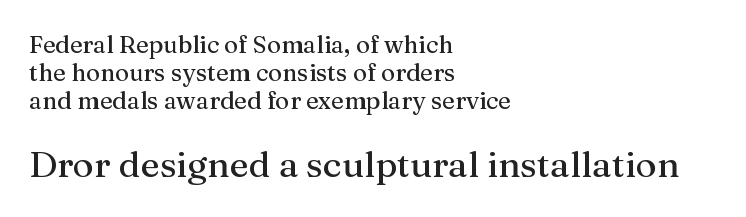
The image shows 36 px serif type, upright; set left-aligned, line spacing 1.16x, normal letter spacing, not underlined; the second (bottom) block is 1.5x larger; medium stroke contrast and a medium x-height.
